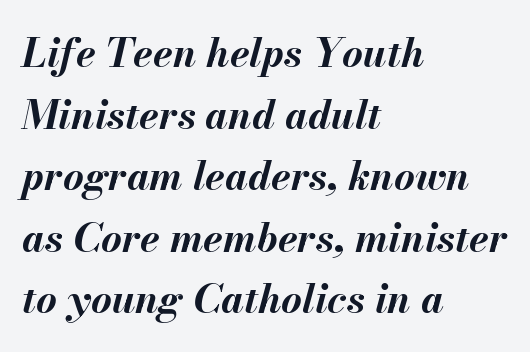
{"italic": "yes", "lean": "right", "slant_degrees": 13, "bold": "yes", "weight": "bold", "width": "normal", "stroke_contrast": "medium", "x_height": "small", "monospaced": "no", "underline": "no", "align": "left", "line_spacing": "normal", "line_spacing_ratio": 1.54, "letter_spacing": "normal", "letter_spacing_em": 0.0, "glyph_px": 40}
